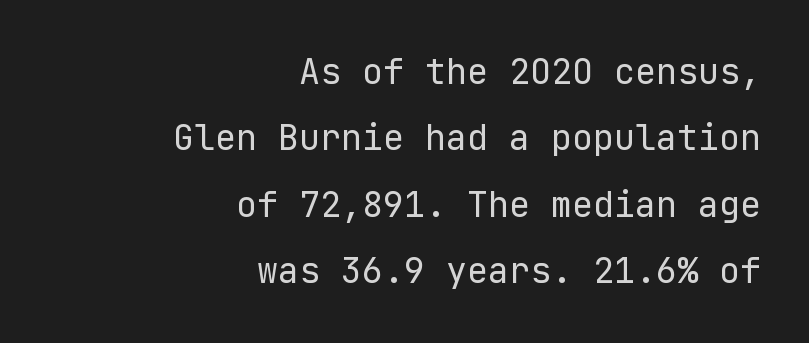
Q: Is the text bold? A: No.
Q: Is the text italic (slanted)? A: No, it is upright.
Q: Is the typeface a serif or a sans-serif typeface? A: Sans-serif.
Q: Is the text underlined? A: No.
Q: How is the paragraph aligned? A: Right-aligned.
Q: Is the spacing between letters normal or unusually wide? A: Normal.
Q: Is the spacing between lines tight, normal or loose? A: Loose.
Q: Width (condensed, normal, or wide)? A: Normal.
Q: Stroke contrast? A: Low.
Q: x-height? A: Medium.
